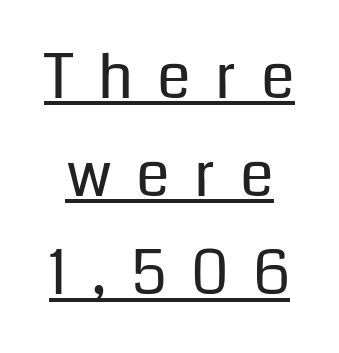
{"serif": "no", "italic": "no", "bold": "no", "weight": "regular", "width": "normal", "stroke_contrast": "low", "x_height": "medium", "monospaced": "no", "underline": "yes", "line_spacing": "normal", "line_spacing_ratio": 1.61, "letter_spacing": "wide", "letter_spacing_em": 0.4, "glyph_px": 61}
